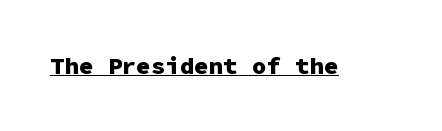
Q: Is the text bold? A: Yes.
Q: Is the text italic (slanted)? A: No, it is upright.
Q: Is the text underlined? A: Yes.
Q: Is the spacing between letters normal or unusually wide? A: Normal.
